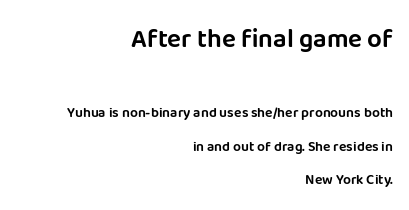
What's the leading like? Stretched, with rows far apart. This is roman type, the default non-slanted kind. The passage is arranged like a letterhead date or caption credit — flush right. Short note: letters normally spaced. Each row of text sits above clean, open space. The more generous point size was reserved for the upper chunk.
